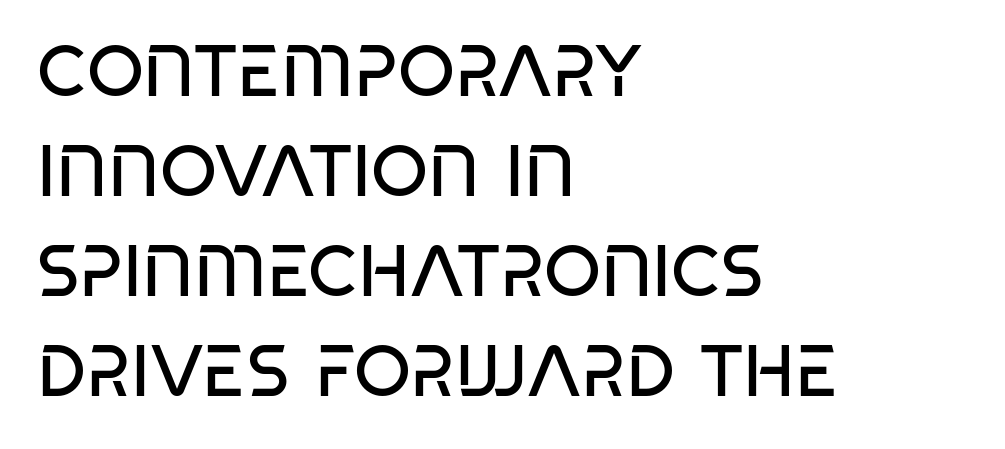
Q: Is the text bold? A: No.
Q: Is the typeface a serif or a sans-serif typeface? A: Sans-serif.
Q: Is the text underlined? A: No.
Q: How is the paragraph aligned? A: Left-aligned.
Q: Is the spacing between letters normal or unusually wide? A: Normal.
Q: Is the spacing between lines tight, normal or loose? A: Normal.
Q: Width (condensed, normal, or wide)? A: Condensed.
Q: Stroke contrast? A: Low.
Q: x-height? A: Large.
Q: Monospaced? A: No.
